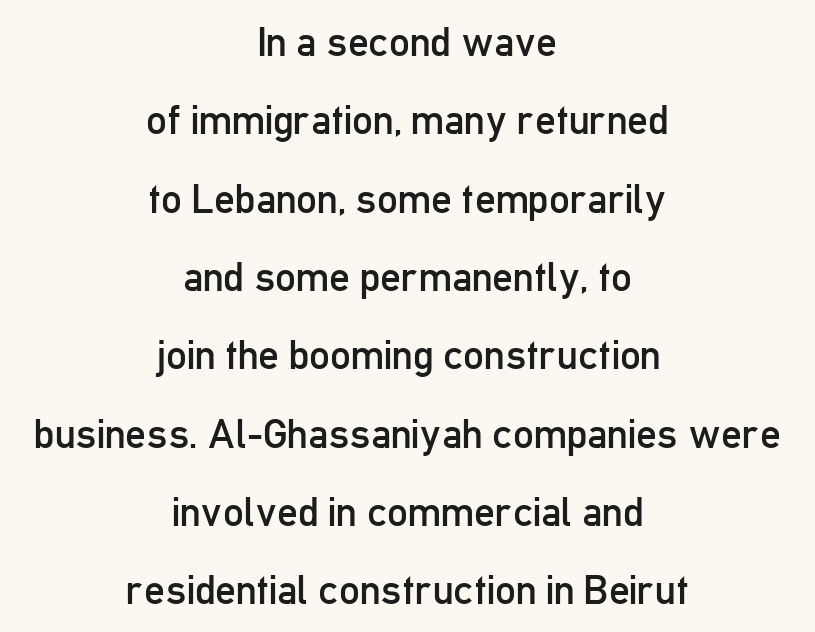
Q: Is the text bold? A: No.
Q: Is the text italic (slanted)? A: No, it is upright.
Q: Is the typeface a serif or a sans-serif typeface? A: Sans-serif.
Q: Is the text underlined? A: No.
Q: How is the paragraph aligned? A: Centered.
Q: Is the spacing between letters normal or unusually wide? A: Normal.
Q: Is the spacing between lines tight, normal or loose? A: Loose.
Q: Width (condensed, normal, or wide)? A: Condensed.
Q: Stroke contrast? A: Low.
Q: x-height? A: Medium.
Q: Monospaced? A: No.
